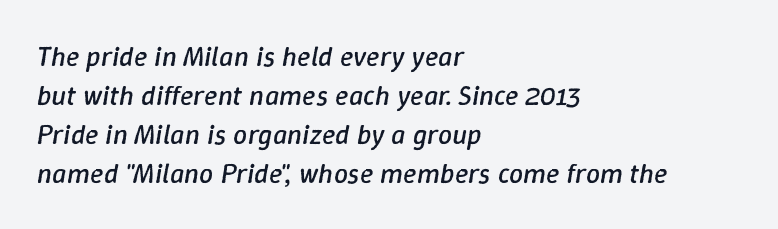
Q: Is the text bold? A: No.
Q: Is the text italic (slanted)? A: Yes, it leans right by about 9 degrees.
Q: Is the text underlined? A: No.
Q: How is the paragraph aligned? A: Left-aligned.
Q: Is the spacing between letters normal or unusually wide? A: Normal.
Q: Is the spacing between lines tight, normal or loose? A: Normal.
Q: Width (condensed, normal, or wide)? A: Normal.
Q: Stroke contrast? A: Low.
Q: x-height? A: Medium.
Q: Monospaced? A: No.
